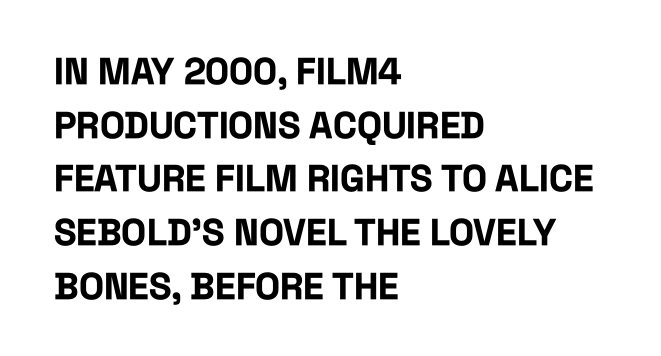
The image shows 37 px bold, condensed sans-serif type, upright; set left-aligned, normal line spacing (1.45x), normal letter spacing, not underlined; low stroke contrast and a large x-height.
